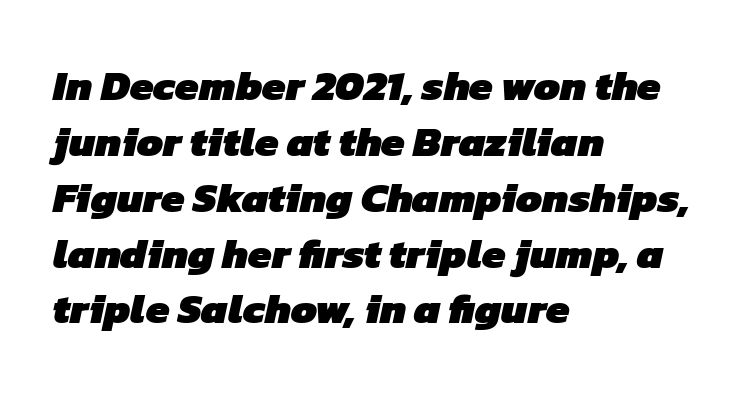
{"serif": "no", "bold": "yes", "weight": "heavy", "width": "normal", "stroke_contrast": "low", "x_height": "medium", "monospaced": "no", "underline": "no", "align": "left", "line_spacing": "normal", "line_spacing_ratio": 1.33, "letter_spacing": "normal", "letter_spacing_em": 0.0, "glyph_px": 42}
